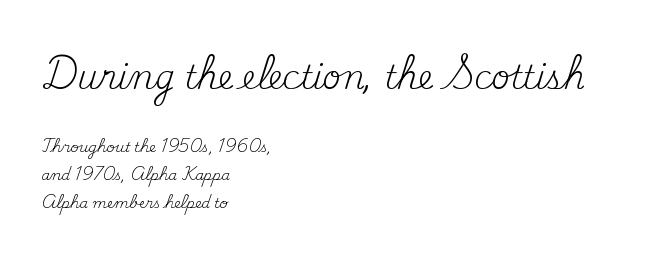
Q: Is the text bold? A: No.
Q: Is the text italic (slanted)? A: Yes.
Q: Is the typeface a serif or a sans-serif typeface? A: Serif.
Q: Is the text underlined? A: No.
Q: How is the paragraph aligned? A: Left-aligned.
Q: Is the spacing between letters normal or unusually wide? A: Normal.
Q: Is the spacing between lines tight, normal or loose? A: Loose.
Q: Which block of text is set in a larger size, the first (top) or the second (bottom)? A: The first (top) one.
Q: Width (condensed, normal, or wide)? A: Normal.
Q: Stroke contrast? A: Medium.
Q: x-height? A: Small.
Q: Monospaced? A: No.
